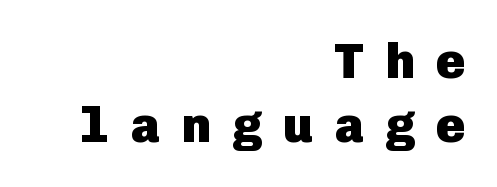
Look at the bottom of the vertical strokes: they stop flat, with no serifs. Italic: no, the glyphs are upright roman. Caption: expanded tracking, letters set apart. Typeset ragged left — the right edge is the straight one. Weight check: bold — yes, fully. The vertical gap from one line to the next is medium.
